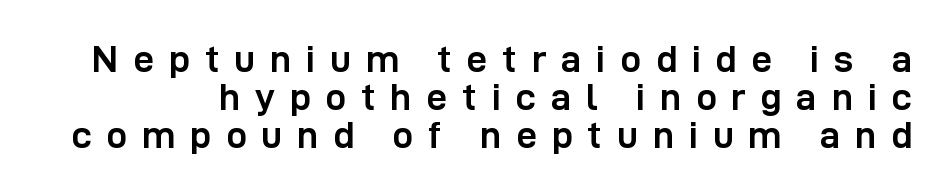
The image shows 37 px semibold sans-serif type, upright; set tight line spacing (1.03x), unusually wide letter spacing (+0.4 em), not underlined; low stroke contrast and a medium x-height.
